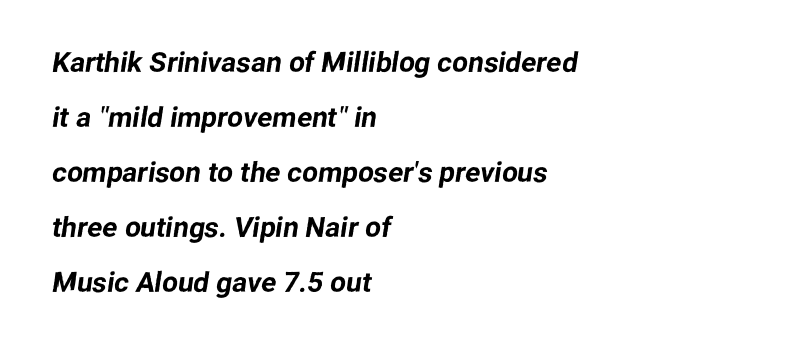
Each letter's strokes conclude bluntly, with no projecting serifs. One-word summary of the alignment: left. Spacing verdict: proportional, widths tailored to each character. Leading: increased.
